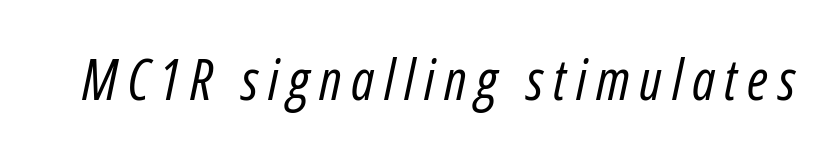
{"italic": "yes", "lean": "right", "slant_degrees": 12, "bold": "no", "weight": "regular", "width": "condensed", "stroke_contrast": "low", "x_height": "medium", "monospaced": "no", "underline": "no", "glyph_px": 56}
